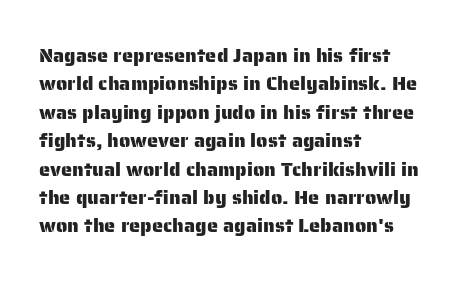
Reading down the block, your eye returns to a fixed left position each line. What stands out about the letter spacing? Nothing — it is the standard amount. The specimen reads as upright at a glance. The designer left line spacing at the default.
